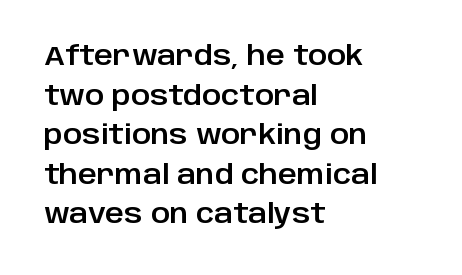
Q: Is the text italic (slanted)? A: No, it is upright.
Q: Is the text underlined? A: No.
Q: How is the paragraph aligned? A: Left-aligned.
Q: Is the spacing between letters normal or unusually wide? A: Normal.
Q: Is the spacing between lines tight, normal or loose? A: Normal.
